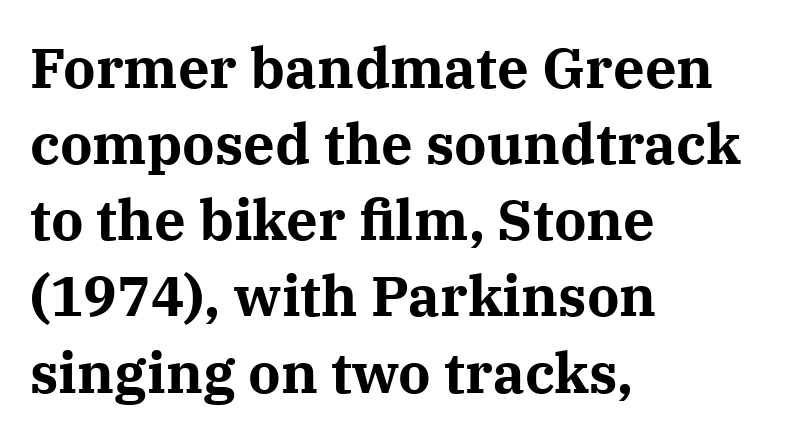
{"serif": "yes", "italic": "no", "bold": "yes", "weight": "bold", "width": "normal", "stroke_contrast": "medium", "x_height": "medium", "monospaced": "no", "underline": "no", "align": "left", "line_spacing": "normal", "line_spacing_ratio": 1.36, "letter_spacing": "normal", "letter_spacing_em": 0.0, "glyph_px": 56}
